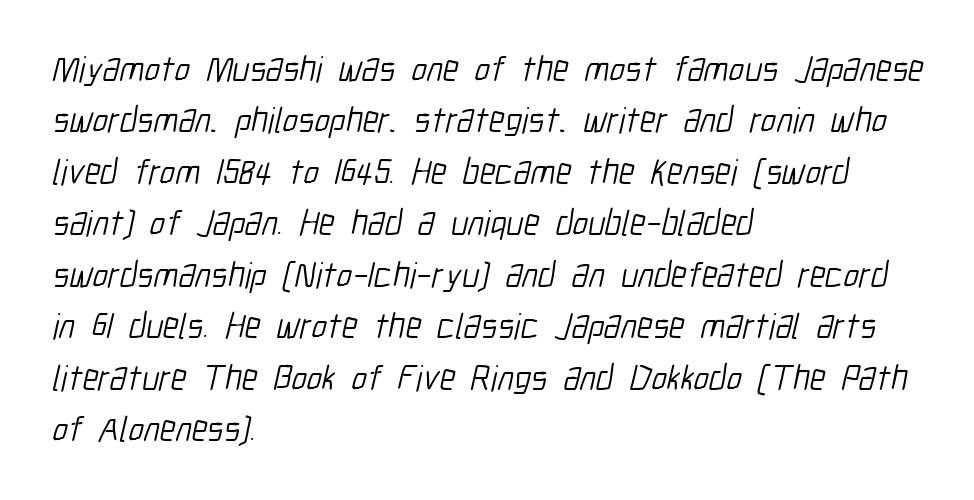
{"serif": "no", "bold": "no", "weight": "light", "width": "condensed", "stroke_contrast": "low", "x_height": "medium", "monospaced": "no", "underline": "no", "align": "left", "line_spacing": "normal", "line_spacing_ratio": 1.43, "letter_spacing": "normal", "letter_spacing_em": 0.0, "glyph_px": 36}
